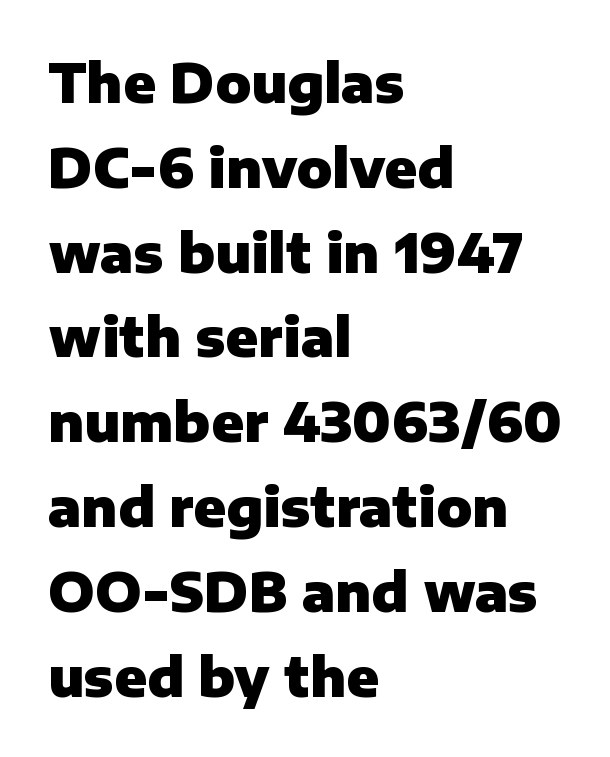
{"serif": "no", "italic": "no", "bold": "yes", "weight": "heavy", "width": "normal", "stroke_contrast": "low", "x_height": "medium", "monospaced": "no", "underline": "no", "align": "left", "line_spacing": "normal", "line_spacing_ratio": 1.6, "letter_spacing": "normal", "letter_spacing_em": 0.0, "glyph_px": 53}
